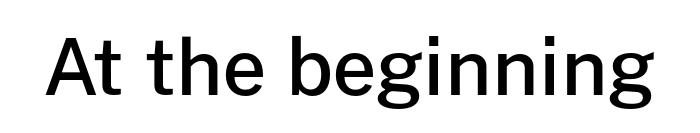
{"serif": "no", "italic": "no", "bold": "semi", "weight": "semibold", "width": "normal", "stroke_contrast": "low", "x_height": "medium", "monospaced": "no", "underline": "no", "letter_spacing": "normal", "letter_spacing_em": 0.0, "glyph_px": 77}
